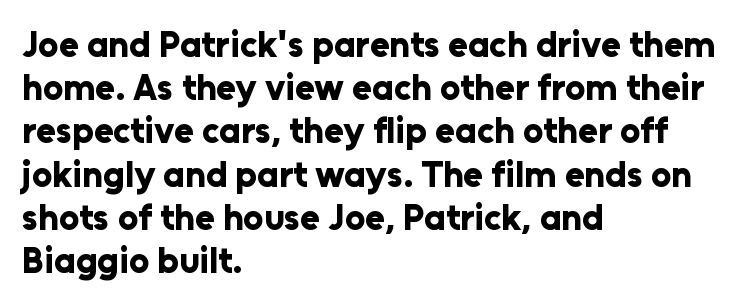
The image shows 36 px bold sans-serif type, upright; set left-aligned, line spacing 1.2x, normal letter spacing, not underlined; low stroke contrast and a medium x-height.
